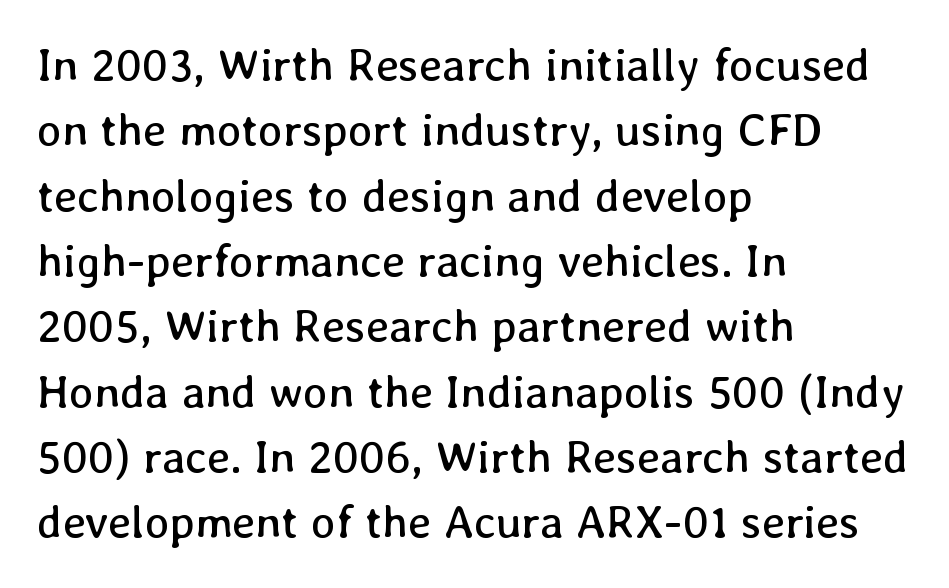
{"italic": "no", "bold": "no", "weight": "regular", "width": "normal", "stroke_contrast": "low", "x_height": "medium", "monospaced": "no", "underline": "no", "align": "left", "line_spacing": "normal", "line_spacing_ratio": 1.42, "letter_spacing": "normal", "letter_spacing_em": 0.0, "glyph_px": 46}
